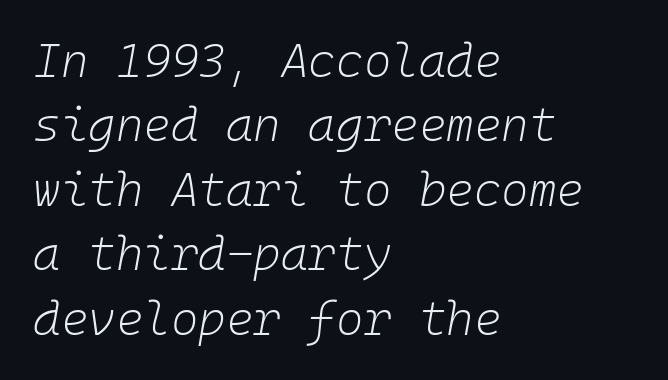
{"italic": "yes", "lean": "right", "slant_degrees": 10, "bold": "no", "weight": "light", "width": "normal", "stroke_contrast": "low", "x_height": "medium", "monospaced": "yes", "underline": "no", "align": "left", "line_spacing": "normal", "line_spacing_ratio": 1.37, "letter_spacing": "normal", "letter_spacing_em": 0.0, "glyph_px": 47}
